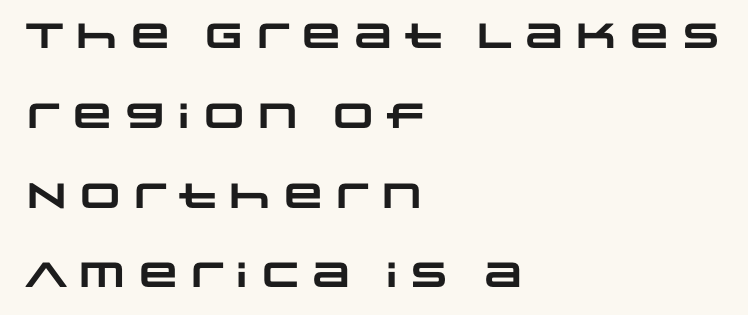
The space between consecutive lines is lavish. The face used here is proportionally spaced, like ordinary book or web type. Look at the tracking — it's just the regular setting, nothing added. No word sits above an underline. The sample has been set heavy, in full bold. These lines stack with their left ends in a neat column.
